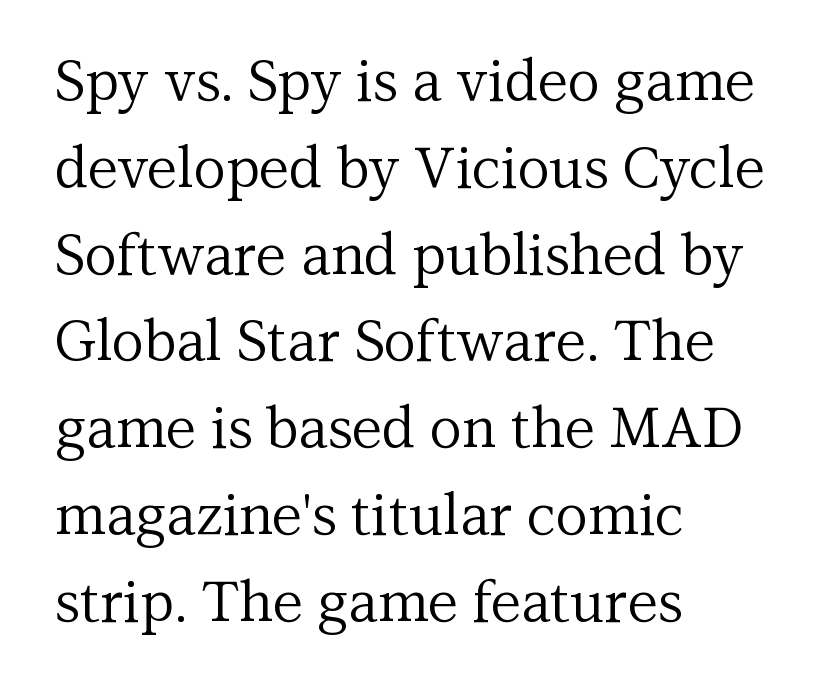
The image shows 56 px regular-weight serif type, upright; set left-aligned, normal line spacing (1.55x), normal letter spacing, not underlined; medium stroke contrast and a medium x-height.
